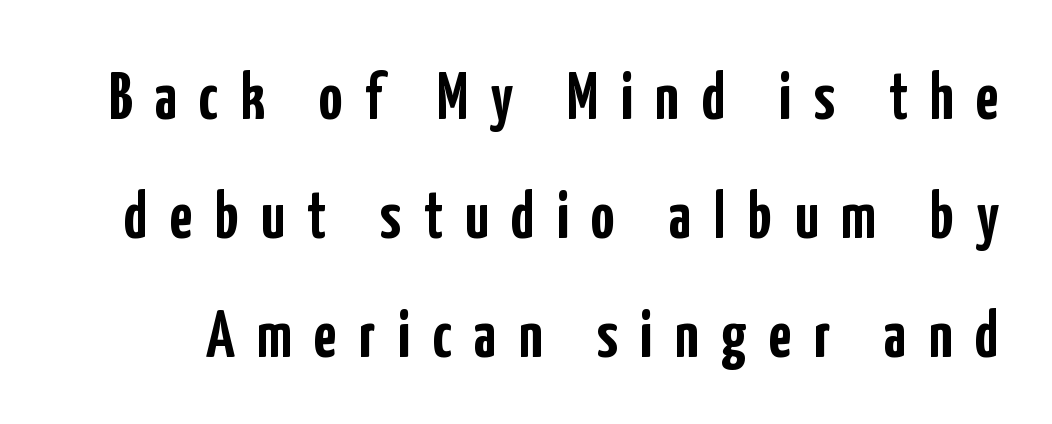
The image shows 66 px semibold, condensed sans-serif type, upright; set line spacing 1.8x, unusually wide letter spacing (+0.34 em), not underlined; low stroke contrast and a medium x-height.
